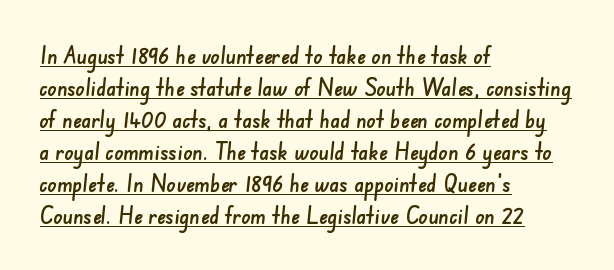
{"underline": "yes", "align": "left", "line_spacing": "normal", "line_spacing_ratio": 1.39, "letter_spacing": "normal", "letter_spacing_em": 0.0, "glyph_px": 23}
